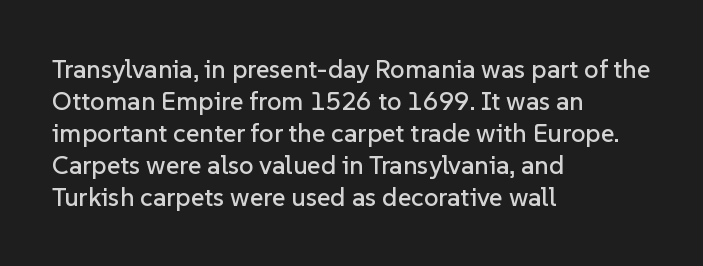
Standard letterfit; no display-style spreading of the glyphs. The string is rendered with underlining switched off. Compared with a centered layout, this one pins lines to the left instead. Vertical strokes here are truly vertical.
